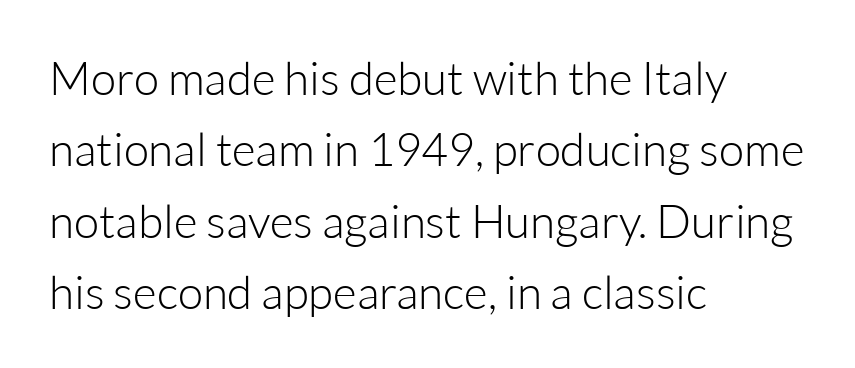
Standard letterfit; no display-style spreading of the glyphs. A classic flush-left, rag-right setting is used for this passage. A quiet, ordinary-to-light weight characterises the typeface. If you measured baseline to baseline, you'd find a middling distance. The type family on display is of the sans-serif kind. Italic? Not at all — the glyphs are vertical.
